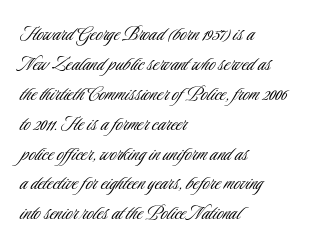
The image shows 23 px text type; set left-aligned, normal line spacing (1.3x), normal letter spacing, not underlined.
